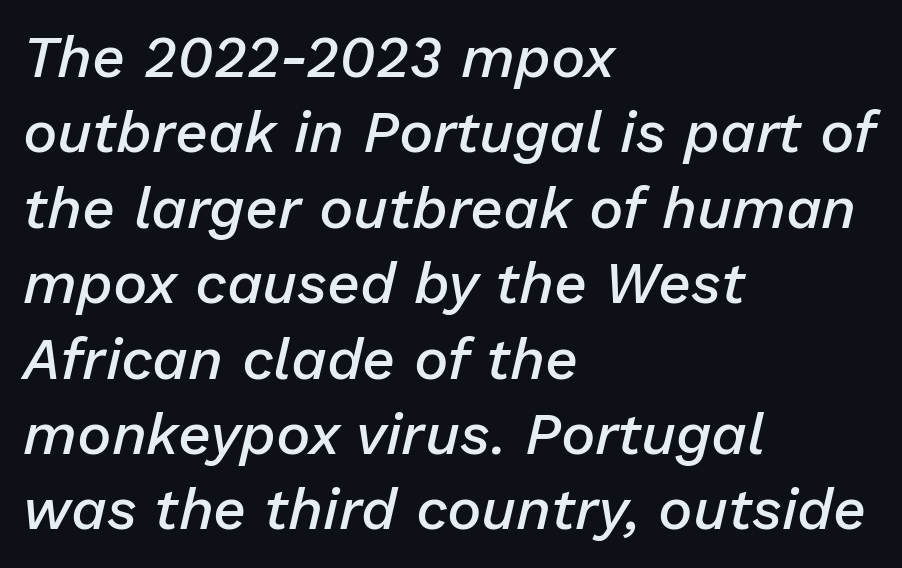
Nobody touched the tracking dial on this one. Typographic density is moderately raised because the face is semibold. The text carries the slant typical of an italic or oblique font. One-word summary of the alignment: left. Only glyphs here, with clear space below each row. Vertically, the passage feels balanced, rows spaced as you'd expect.
